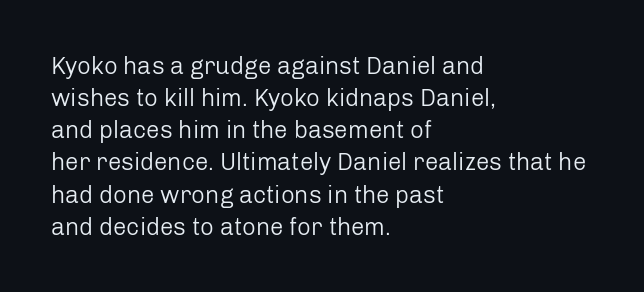
The image shows 24 px text type, upright; set left-aligned, normal line spacing (1.34x), normal letter spacing, not underlined.
